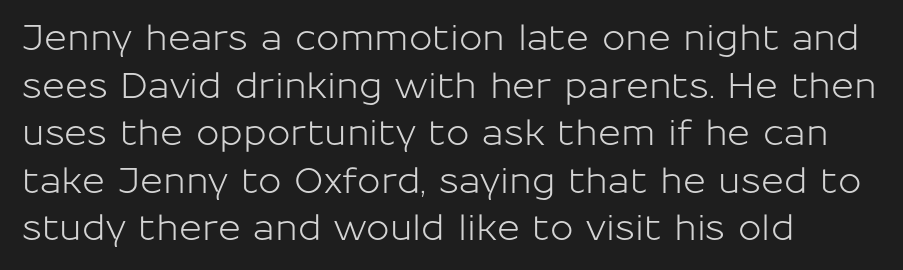
This rendering uses left alignment, leaving the right contour irregular. Varying glyph widths throughout — classic text-font behaviour. Students, note that the glyphs here touch the page at normal intervals. Designer's note — italics off, roman on. How would I describe the line gaps? Plain and ordinary. The strip under each line holds only bare page.
